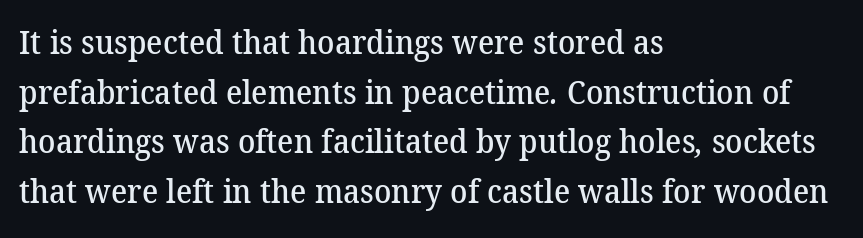
The image shows 32 px semibold serif type; set left-aligned, normal line spacing (1.55x), normal letter spacing, not underlined; medium stroke contrast and a medium x-height.
